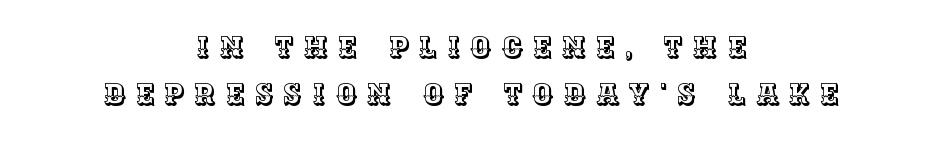
The image shows 29 px text type, upright; set centered, normal line spacing (1.62x), unusually wide letter spacing (+0.34 em), not underlined; a large x-height.
